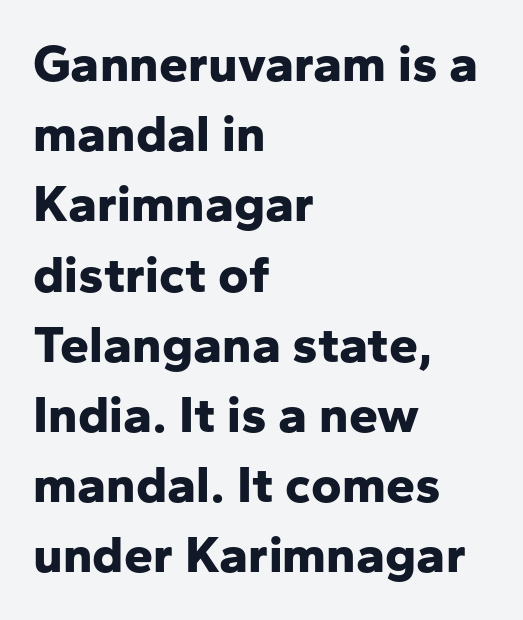
Q: Is the text bold? A: Yes.
Q: Is the text italic (slanted)? A: No, it is upright.
Q: Is the typeface a serif or a sans-serif typeface? A: Sans-serif.
Q: Is the text underlined? A: No.
Q: How is the paragraph aligned? A: Left-aligned.
Q: Is the spacing between letters normal or unusually wide? A: Normal.
Q: Is the spacing between lines tight, normal or loose? A: Normal.
Q: Width (condensed, normal, or wide)? A: Normal.
Q: Stroke contrast? A: Low.
Q: x-height? A: Medium.
Q: Monospaced? A: No.
